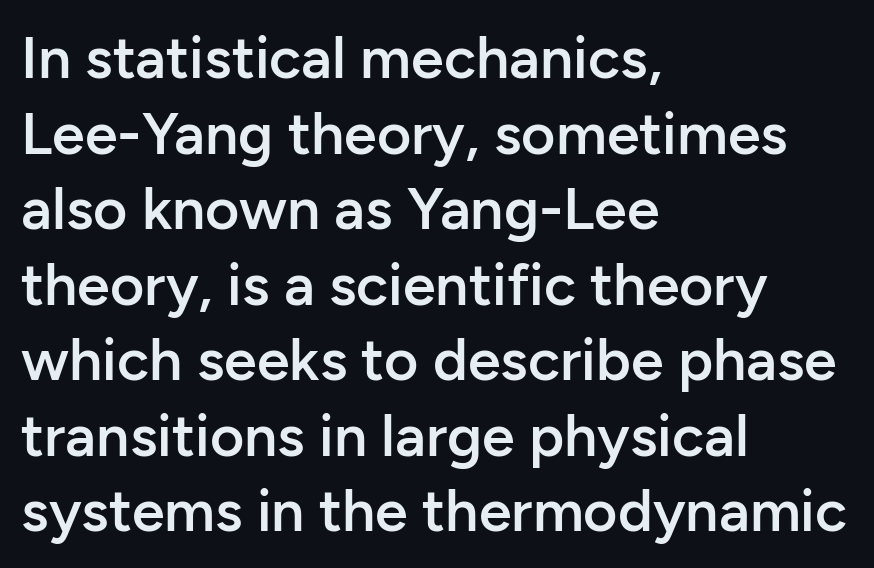
The image shows 59 px semibold sans-serif type, upright; set left-aligned, normal line spacing (1.28x), normal letter spacing, not underlined; low stroke contrast and a medium x-height.
